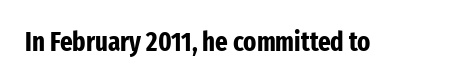
{"italic": "no", "bold": "yes", "underline": "no", "letter_spacing": "normal", "letter_spacing_em": 0.0, "glyph_px": 27}
